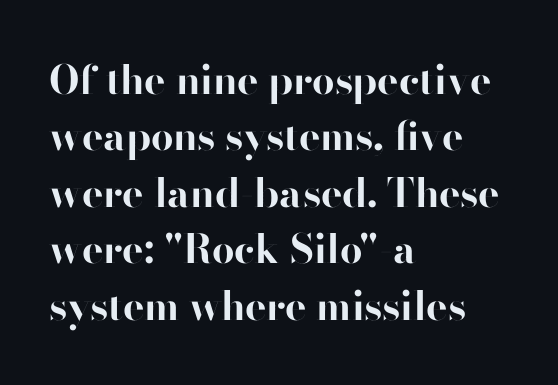
The type family on display is of the sans-serif kind. Teacher's note: observe the even left margin — that is flush-left alignment. Typesetter's note: full bold, strokes at maximum text heaviness. Glyph-to-glyph distance matches everyday printed text.
